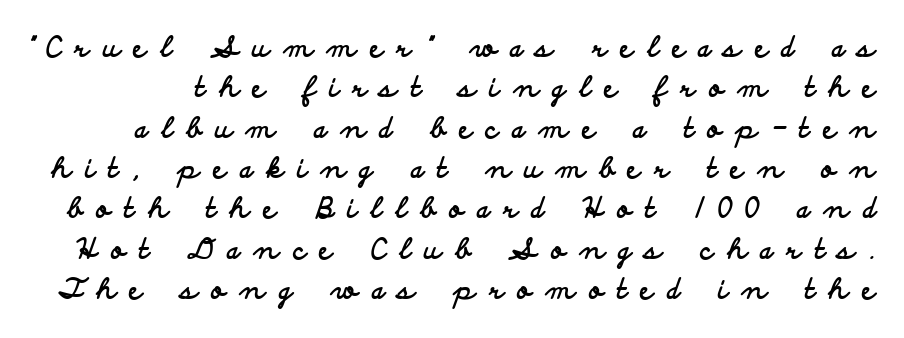
Q: Is the text bold? A: Yes.
Q: Is the text italic (slanted)? A: Yes.
Q: Is the typeface a serif or a sans-serif typeface? A: Sans-serif.
Q: Is the text underlined? A: No.
Q: Is the spacing between letters normal or unusually wide? A: Unusually wide.
Q: Is the spacing between lines tight, normal or loose? A: Normal.
Q: Width (condensed, normal, or wide)? A: Wide.
Q: Stroke contrast? A: Low.
Q: x-height? A: Small.
Q: Monospaced? A: No.
